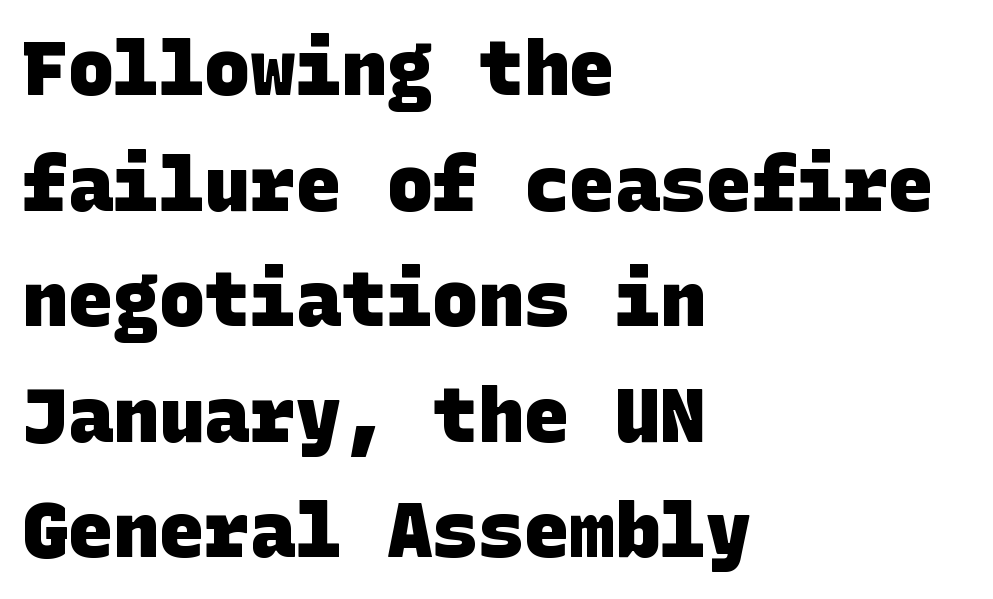
These words are printed bold, with thick strokes throughout. This sample is left-justified, so line endings fall wherever the words run out. Typographically, this falls in the sans-serif category. The face used here is rendered with its standard letterfit.
